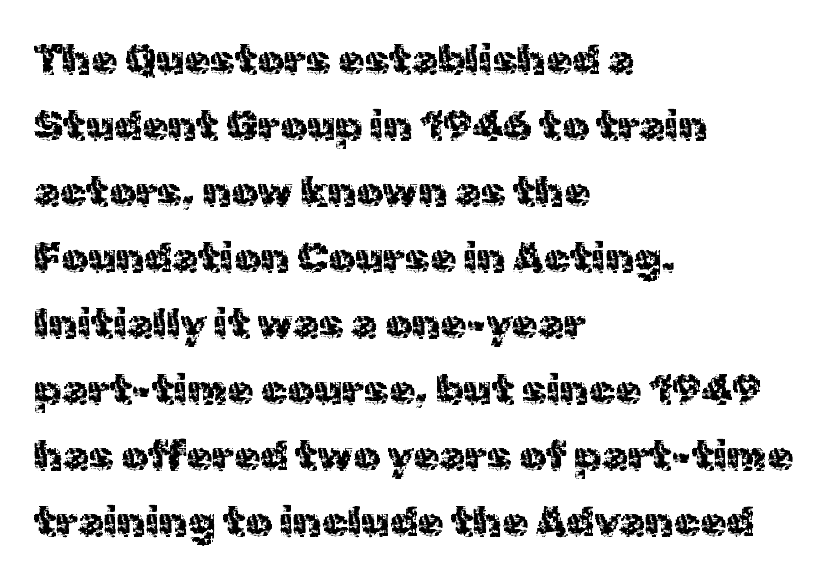
{"serif": "no", "italic": "no", "width": "normal", "x_height": "medium", "monospaced": "no", "underline": "no", "align": "left", "line_spacing": "normal", "line_spacing_ratio": 1.57, "letter_spacing": "normal", "letter_spacing_em": 0.0, "glyph_px": 42}
